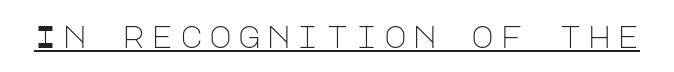
In designer terms, the underline attribute is active on this setting. The line texture is sparse and dotted thanks to wide tracking. Is the stroke heavy? The answer is a plain regular-or-lighter. Every character sits straight up, as roman type does.
